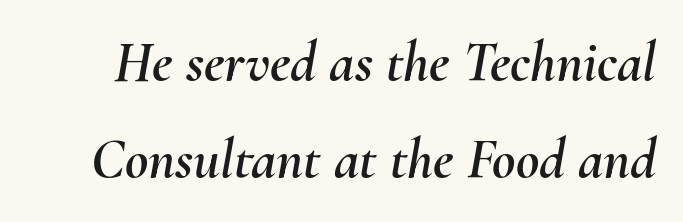
Italic? Definitely — the glyphs are oblique. These lines are rendered in a variable-pitch font. You could call the tracking neutral — neither tight nor loose. Has an underline been added? It has not.
